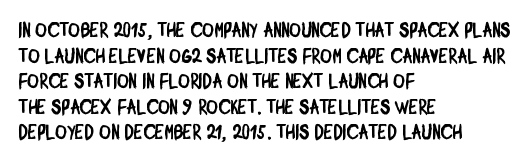
The image shows 20 px text type; set left-aligned, normal line spacing (1.28x), normal letter spacing, not underlined.
